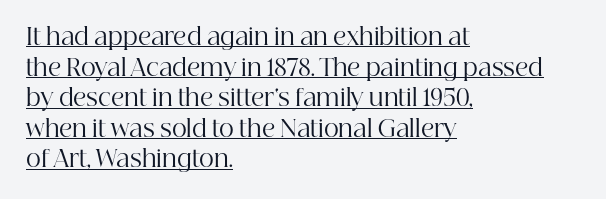
The image shows 23 px text type, upright; set left-aligned, normal line spacing (1.33x), normal letter spacing, underlined.
